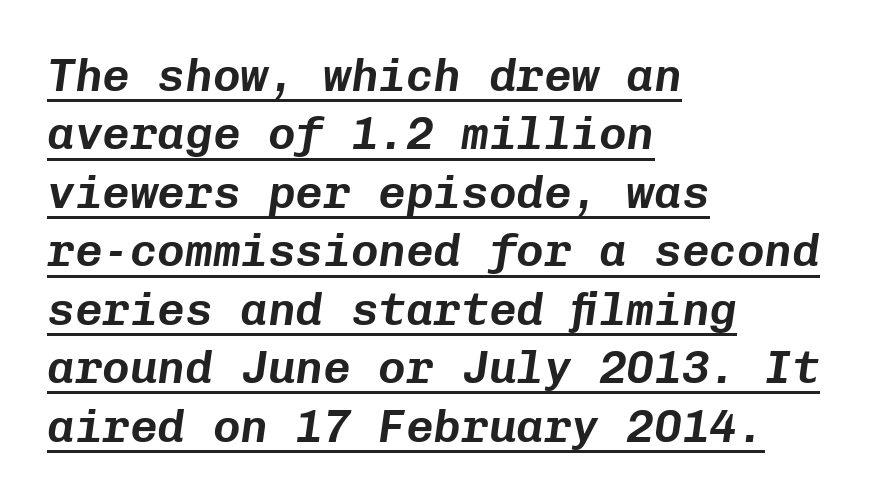
{"italic": "yes", "lean": "right", "slant_degrees": 8, "width": "normal", "stroke_contrast": "low", "x_height": "medium", "monospaced": "yes", "underline": "yes", "align": "left", "line_spacing": "normal", "line_spacing_ratio": 1.27, "letter_spacing": "normal", "letter_spacing_em": 0.0, "glyph_px": 46}
